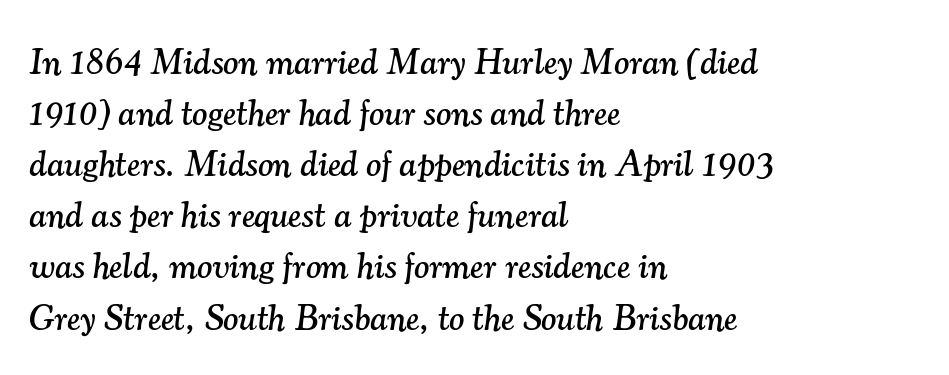
Q: Is the text italic (slanted)? A: Yes, it leans right by about 7 degrees.
Q: Is the typeface a serif or a sans-serif typeface? A: Serif.
Q: Is the text underlined? A: No.
Q: How is the paragraph aligned? A: Left-aligned.
Q: Is the spacing between letters normal or unusually wide? A: Normal.
Q: Is the spacing between lines tight, normal or loose? A: Normal.
Q: Width (condensed, normal, or wide)? A: Normal.
Q: Stroke contrast? A: Medium.
Q: x-height? A: Small.
Q: Monospaced? A: No.
